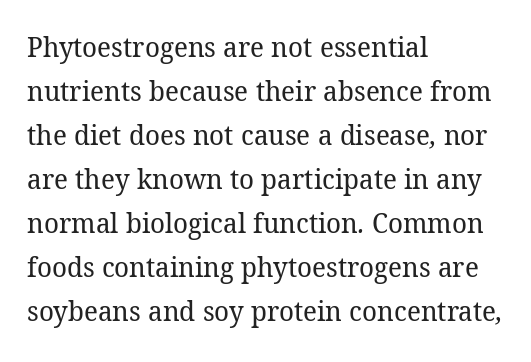
The image shows 28 px regular-weight serif type; set left-aligned, normal line spacing (1.57x), normal letter spacing, not underlined; low stroke contrast and a medium x-height.
